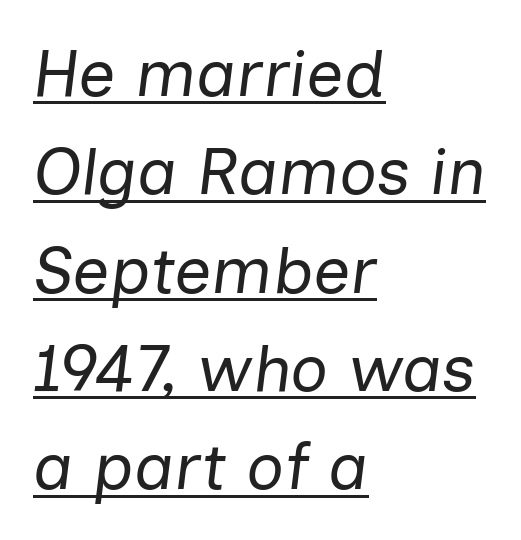
Q: Is the text bold? A: No.
Q: Is the text italic (slanted)? A: Yes, it leans right by about 7 degrees.
Q: Is the text underlined? A: Yes.
Q: How is the paragraph aligned? A: Left-aligned.
Q: Is the spacing between letters normal or unusually wide? A: Normal.
Q: Is the spacing between lines tight, normal or loose? A: Normal.
Q: Width (condensed, normal, or wide)? A: Normal.
Q: Stroke contrast? A: Low.
Q: x-height? A: Medium.
Q: Monospaced? A: No.
